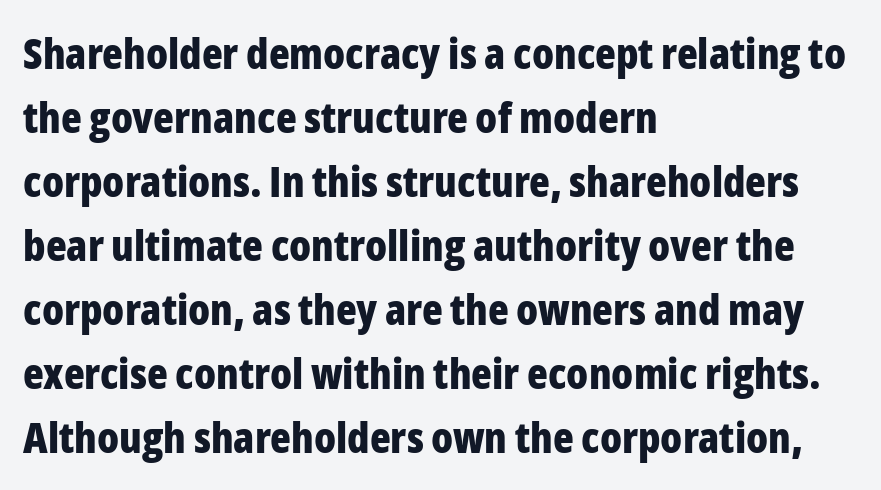
Spacing verdict: proportional, widths tailored to each character. The line texture is even and compact thanks to regular tracking. Heft: maximum for text — a bold. The typeface chosen for these lines omits serifs. The rag falls on the right side of this text block.
